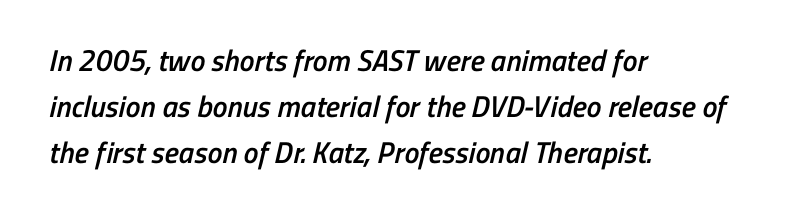
Q: Is the text bold? A: Semi-bold.
Q: Is the typeface a serif or a sans-serif typeface? A: Sans-serif.
Q: Is the text underlined? A: No.
Q: How is the paragraph aligned? A: Left-aligned.
Q: Is the spacing between letters normal or unusually wide? A: Normal.
Q: Is the spacing between lines tight, normal or loose? A: Normal.
Q: Width (condensed, normal, or wide)? A: Condensed.
Q: Stroke contrast? A: Low.
Q: x-height? A: Medium.
Q: Monospaced? A: No.
